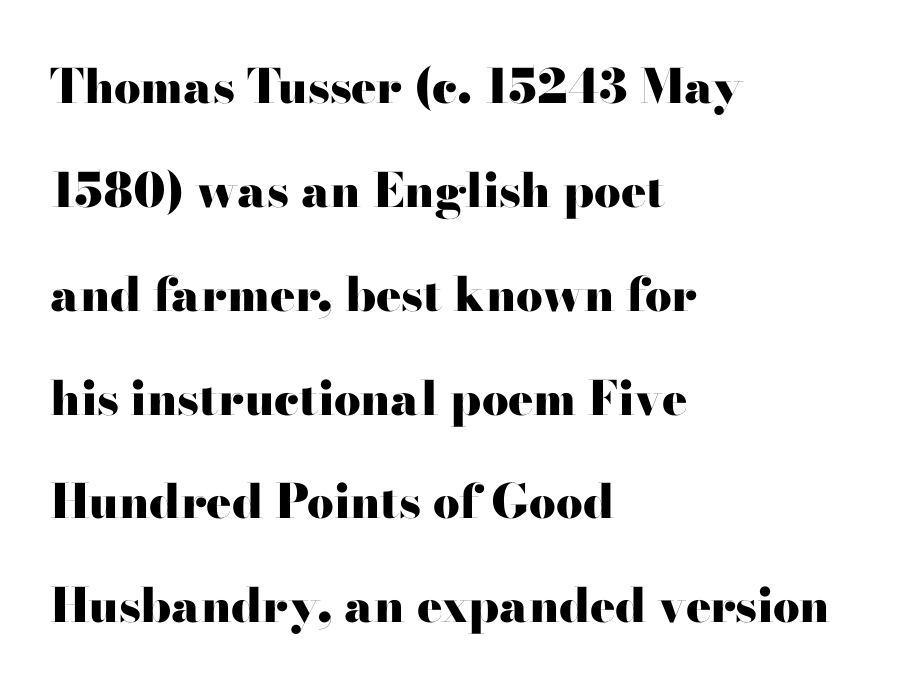
The image shows 47 px heavy, wide serif type, upright; set left-aligned, loose line spacing (2.21x), normal letter spacing, not underlined; high stroke contrast and a small x-height.
